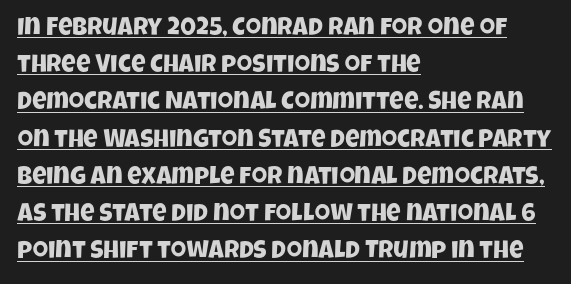
{"underline": "yes", "align": "left", "line_spacing": "normal", "line_spacing_ratio": 1.49, "letter_spacing": "normal", "letter_spacing_em": 0.0, "glyph_px": 25}
